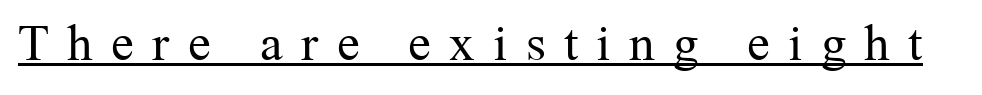
{"serif": "yes", "italic": "no", "bold": "no", "weight": "regular", "width": "normal", "stroke_contrast": "medium", "x_height": "medium", "monospaced": "no", "underline": "yes", "letter_spacing": "wide", "letter_spacing_em": 0.36, "glyph_px": 51}
